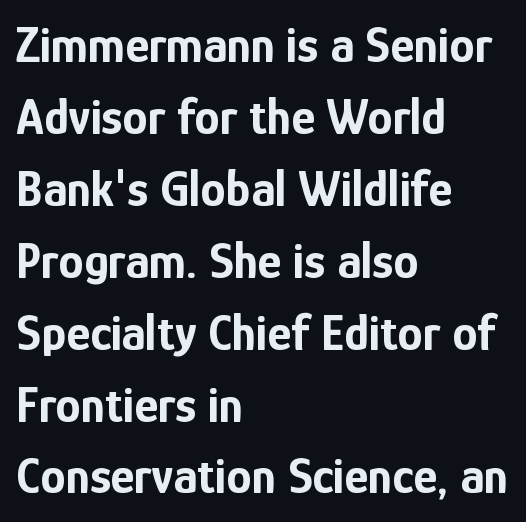
Q: Is the text bold? A: Yes.
Q: Is the text italic (slanted)? A: No, it is upright.
Q: Is the typeface a serif or a sans-serif typeface? A: Sans-serif.
Q: Is the text underlined? A: No.
Q: How is the paragraph aligned? A: Left-aligned.
Q: Is the spacing between letters normal or unusually wide? A: Normal.
Q: Is the spacing between lines tight, normal or loose? A: Normal.
Q: Width (condensed, normal, or wide)? A: Condensed.
Q: Stroke contrast? A: Low.
Q: x-height? A: Medium.
Q: Monospaced? A: No.
